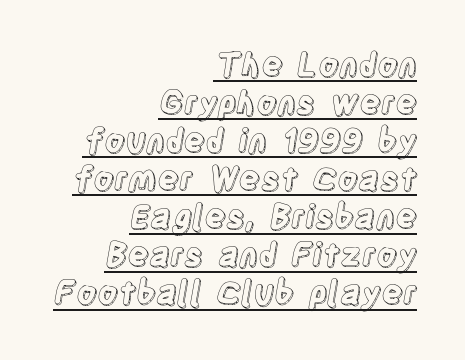
The image shows 32 px condensed type; set right-aligned, line spacing 1.19x, normal letter spacing, underlined; a large x-height.
